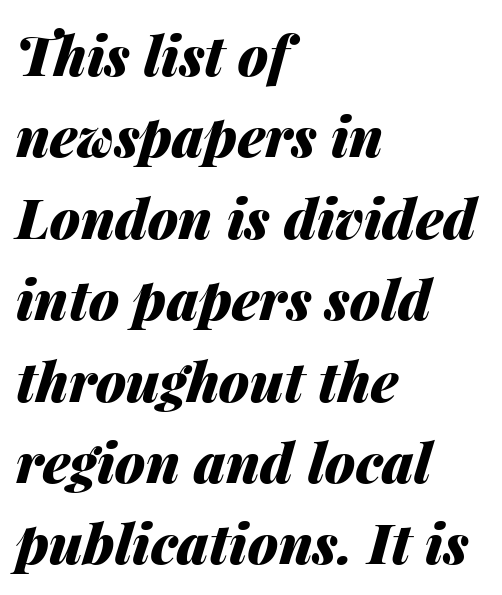
The image shows 55 px heavy type, italic (leaning right); set left-aligned, normal line spacing (1.48x), normal letter spacing, not underlined; medium stroke contrast and a medium x-height.
